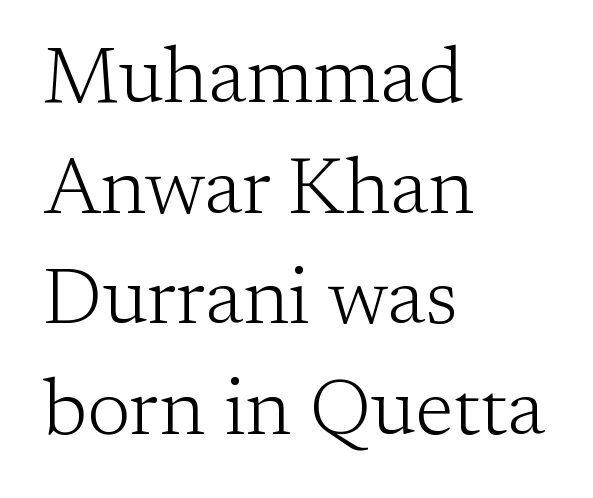
Each letter's strokes conclude with small projecting serifs. The string is rendered with underlining switched off. A classic flush-left, rag-right setting is used for this passage. The face used here is proportionally spaced, like ordinary book or web type. The leading is moderate, giving the passage an even texture.
